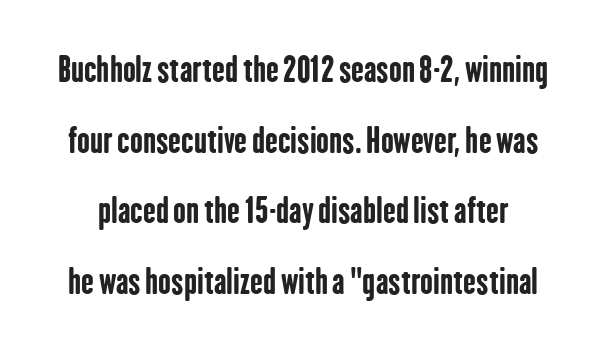
Think of a printed novel: that variable character pitch is what you see here. A typesetter would call this leading open, well beyond the default. Every character sits straight up, as roman type does. Glance below the letters and you will spot only blank space. The strokes are fattened all the way to bold.
